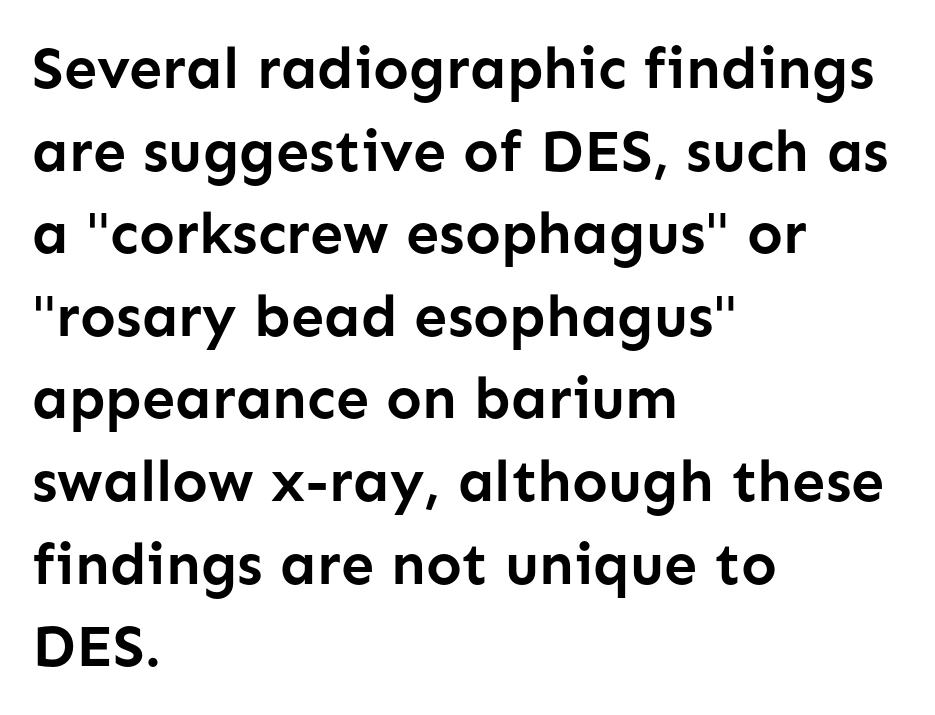
The image shows 59 px semibold sans-serif type, upright; set left-aligned, normal line spacing (1.4x), normal letter spacing, not underlined; low stroke contrast and a medium x-height.
